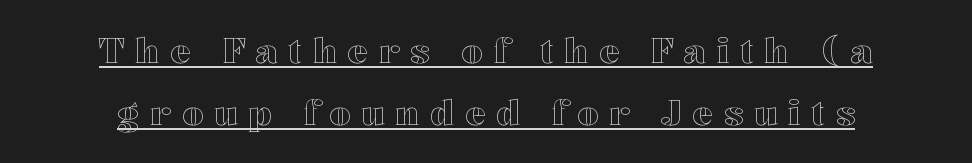
The image shows 34 px wide type, upright; set centered, line spacing 1.82x, unusually wide letter spacing (+0.32 em), underlined; a medium x-height.
